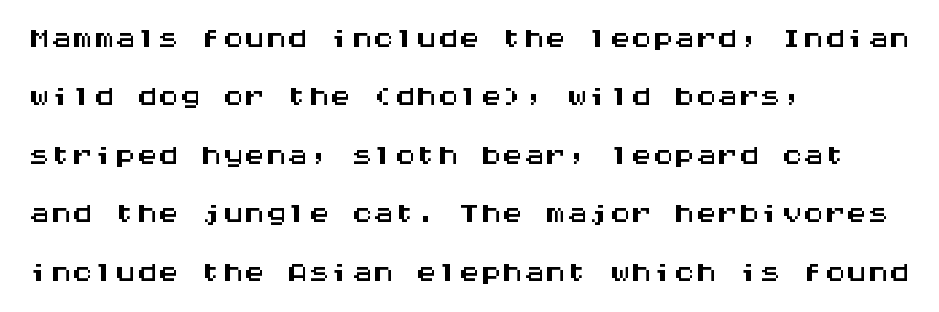
If you drew a line through each stem, it would be perfectly vertical. Has an underline been added? It has not. The rendering uses typewriter-style spacing with identical character cells. The gaps between neighbouring characters are ordinary and unremarkable.
